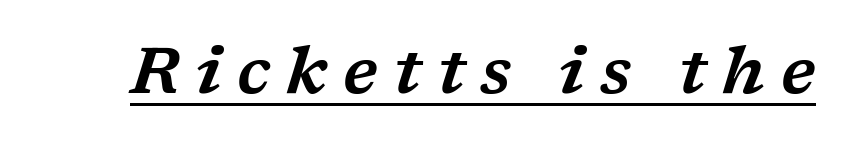
The image shows 65 px wide serif type, italic (leaning right); set unusually wide letter spacing (+0.24 em), underlined; low stroke contrast and a medium x-height.
